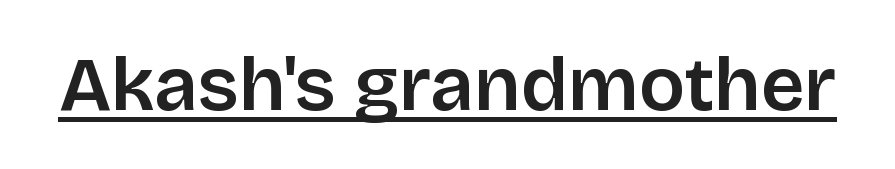
Q: Is the text bold? A: Semi-bold.
Q: Is the text italic (slanted)? A: No, it is upright.
Q: Is the typeface a serif or a sans-serif typeface? A: Sans-serif.
Q: Is the text underlined? A: Yes.
Q: Is the spacing between letters normal or unusually wide? A: Normal.
Q: Width (condensed, normal, or wide)? A: Normal.
Q: Stroke contrast? A: Low.
Q: x-height? A: Large.
Q: Monospaced? A: No.
